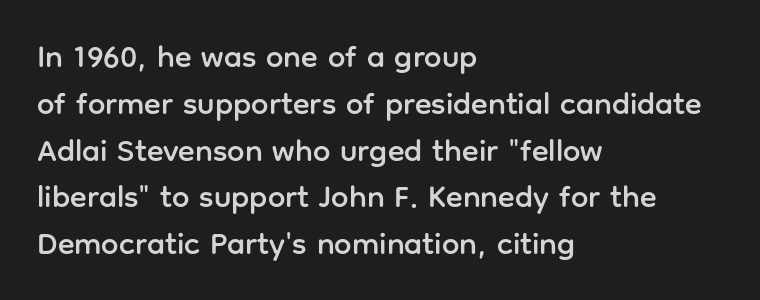
Q: Is the text italic (slanted)? A: No, it is upright.
Q: Is the typeface a serif or a sans-serif typeface? A: Sans-serif.
Q: Is the text underlined? A: No.
Q: How is the paragraph aligned? A: Left-aligned.
Q: Is the spacing between letters normal or unusually wide? A: Normal.
Q: Is the spacing between lines tight, normal or loose? A: Normal.
Q: Width (condensed, normal, or wide)? A: Normal.
Q: Stroke contrast? A: Low.
Q: x-height? A: Medium.
Q: Monospaced? A: No.
